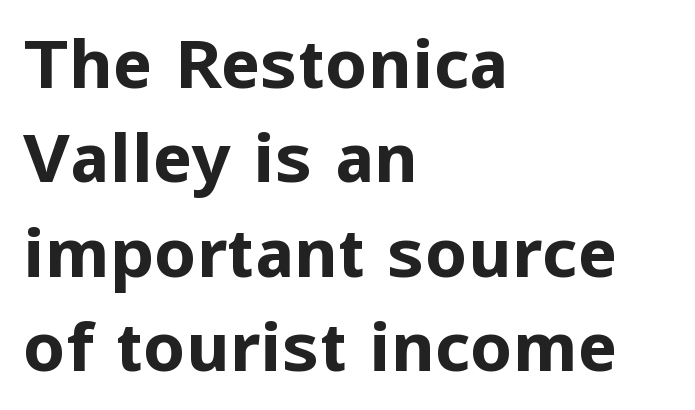
{"serif": "no", "italic": "no", "bold": "yes", "weight": "bold", "width": "normal", "stroke_contrast": "low", "x_height": "medium", "monospaced": "no", "underline": "no", "align": "left", "line_spacing": "normal", "line_spacing_ratio": 1.41, "letter_spacing": "normal", "letter_spacing_em": 0.0, "glyph_px": 67}
